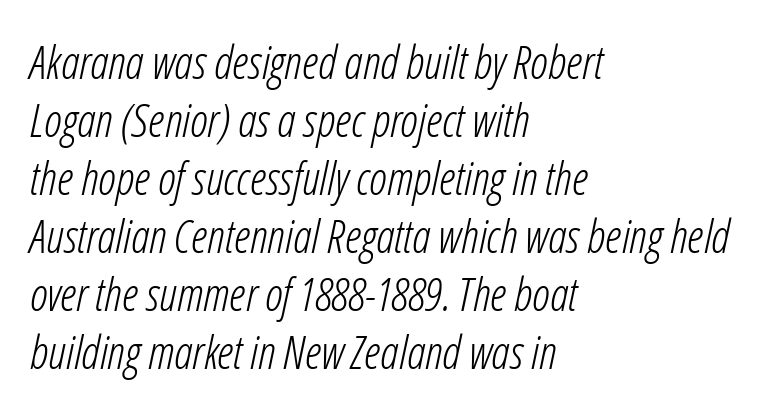
The image shows 46 px light, condensed type, italic (leaning right); set left-aligned, normal line spacing (1.26x), normal letter spacing, not underlined; low stroke contrast and a medium x-height.
